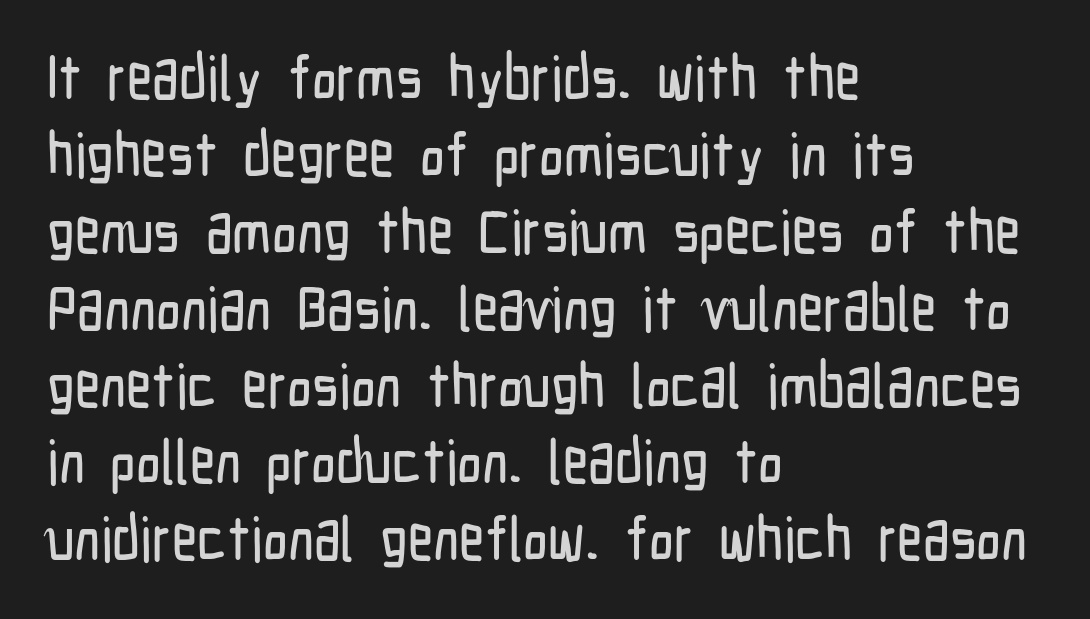
{"serif": "no", "italic": "no", "width": "condensed", "stroke_contrast": "low", "x_height": "medium", "monospaced": "no", "underline": "no", "align": "left", "line_spacing_ratio": 1.24, "letter_spacing": "normal", "letter_spacing_em": 0.0, "glyph_px": 62}
